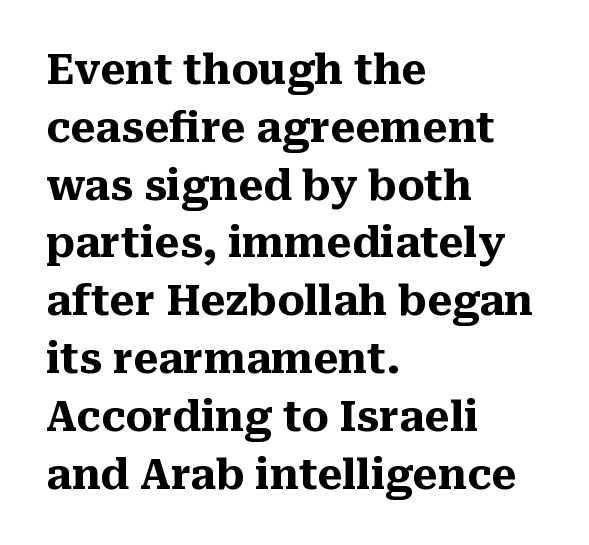
In terms of leading, this rendering sits right in the middle. A dark, heavy texture on the line: the type is bold. Nope, not italic — everything's standing straight. Stroke terminals: seriffed. Teacher's note: observe the even left margin — that is flush-left alignment.
